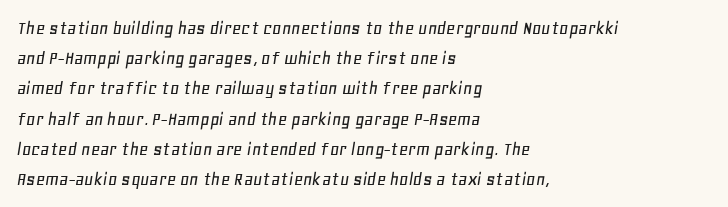
The passage shown has conventional tracking throughout. Teacher's note: observe the even left margin — that is flush-left alignment. Vertically, the passage feels balanced, rows spaced as you'd expect. Compared with ordinary roman type, these characters are visibly tilted. Decoration check: the copy has no underline.
